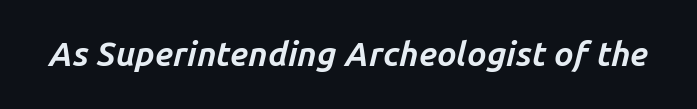
{"italic": "yes", "lean": "right", "slant_degrees": 14, "bold": "yes", "weight": "bold", "width": "normal", "stroke_contrast": "low", "x_height": "medium", "monospaced": "no", "underline": "no", "letter_spacing": "normal", "letter_spacing_em": 0.0, "glyph_px": 34}
